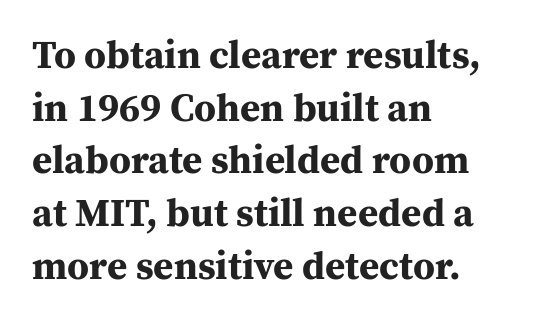
Nobody drew a line under any word here. This rendering employs a face with finishing strokes, i.e., a serif. Layout note: lines flush left. A roman cut, with each character standing at attention. Spacing verdict: proportional, widths tailored to each character. Tracking value appears to be zero — textbook default spacing.
